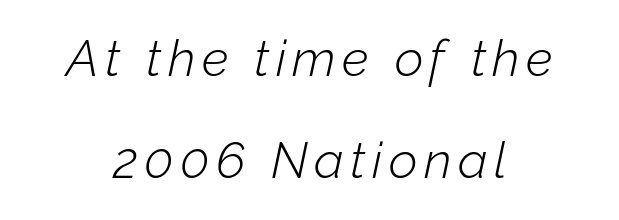
The image shows 50 px light type, italic (leaning right); set centered, loose line spacing (2.05x), not underlined; low stroke contrast and a medium x-height.
